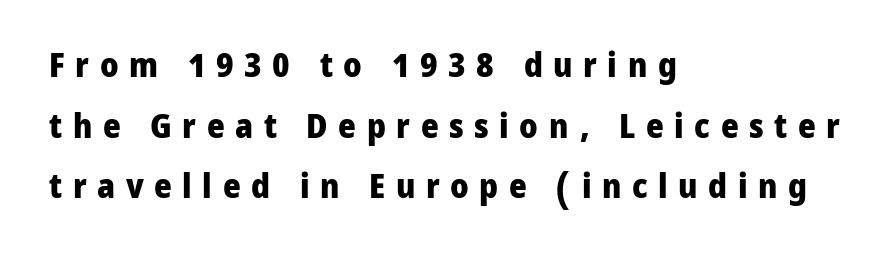
Q: Is the text bold? A: Yes.
Q: Is the text italic (slanted)? A: No, it is upright.
Q: Is the typeface a serif or a sans-serif typeface? A: Sans-serif.
Q: Is the text underlined? A: No.
Q: How is the paragraph aligned? A: Left-aligned.
Q: Is the spacing between letters normal or unusually wide? A: Unusually wide.
Q: Width (condensed, normal, or wide)? A: Normal.
Q: Stroke contrast? A: Low.
Q: x-height? A: Medium.
Q: Monospaced? A: No.
